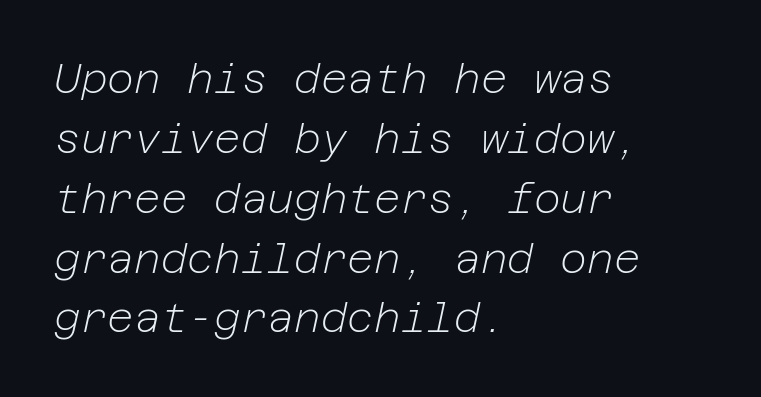
The image shows 41 px light type, italic (leaning right); set left-aligned, normal line spacing (1.46x), normal letter spacing, not underlined; low stroke contrast and a medium x-height.
